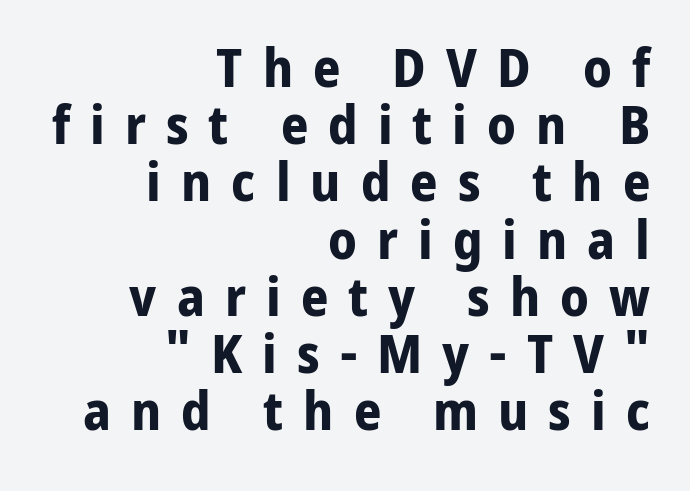
The image shows 54 px bold sans-serif type, upright; set right-aligned, tight line spacing (1.06x), unusually wide letter spacing (+0.37 em), not underlined; low stroke contrast and a medium x-height.
